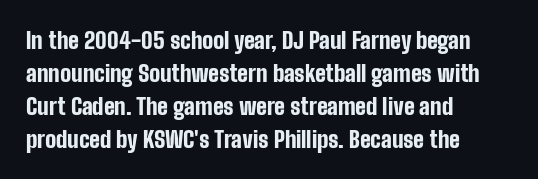
The image shows 23 px bold type, upright; set left-aligned, normal line spacing (1.43x), normal letter spacing, not underlined.
